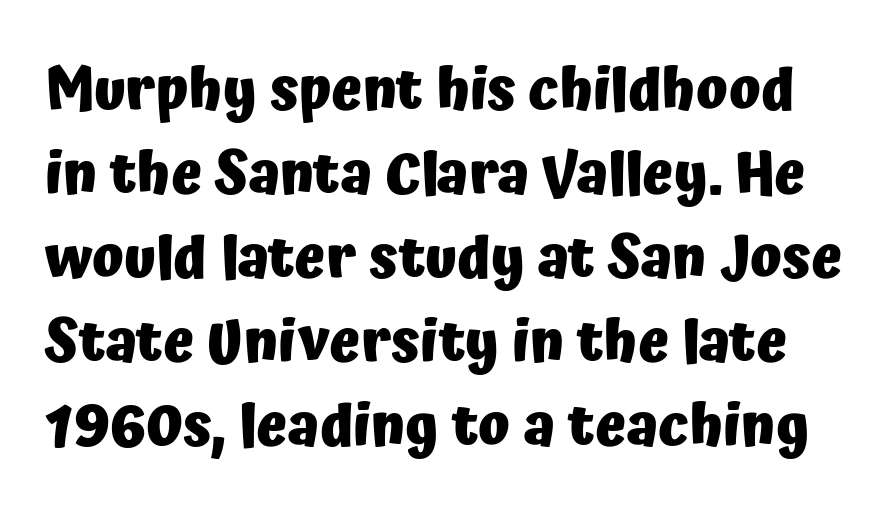
The image shows 58 px heavy sans-serif type, upright; set normal line spacing (1.45x), normal letter spacing, not underlined; low stroke contrast and a medium x-height.
